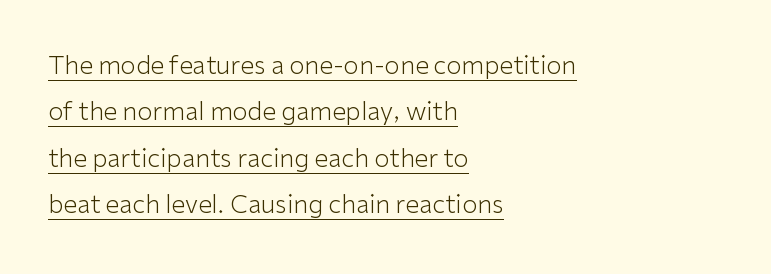
The image shows 25 px text type, upright; set left-aligned, line spacing 1.86x, normal letter spacing, underlined.
